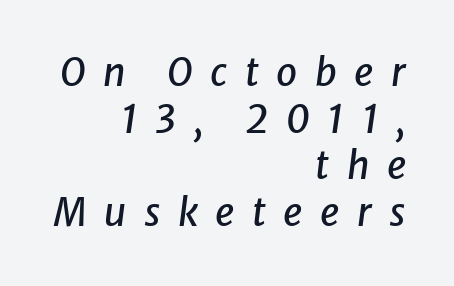
You could not count columns in this text — the font is proportionally spaced. Short and long lines alike share a common ending point at right. Plain, unruled lines of type. Short note: letters widely spaced. The typography opts for an oblique posture over an upright one.
